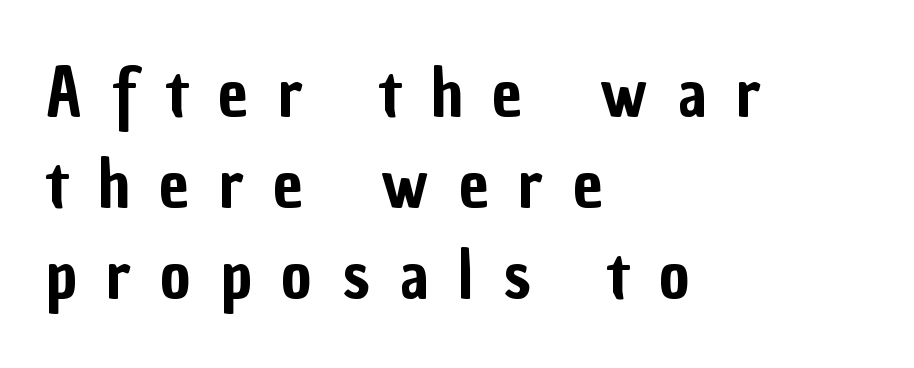
Q: Is the text italic (slanted)? A: No, it is upright.
Q: Is the typeface a serif or a sans-serif typeface? A: Sans-serif.
Q: Is the text underlined? A: No.
Q: How is the paragraph aligned? A: Left-aligned.
Q: Is the spacing between letters normal or unusually wide? A: Unusually wide.
Q: Is the spacing between lines tight, normal or loose? A: Normal.
Q: Width (condensed, normal, or wide)? A: Condensed.
Q: Stroke contrast? A: Low.
Q: x-height? A: Medium.
Q: Monospaced? A: No.
